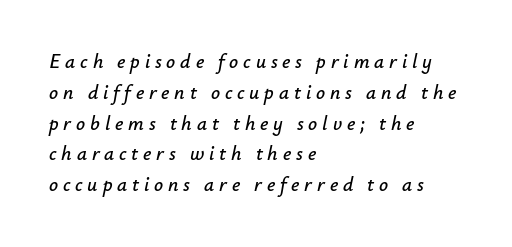
The image shows 20 px text type, italic (leaning right); set left-aligned, normal line spacing (1.54x), unusually wide letter spacing (+0.24 em), not underlined.
